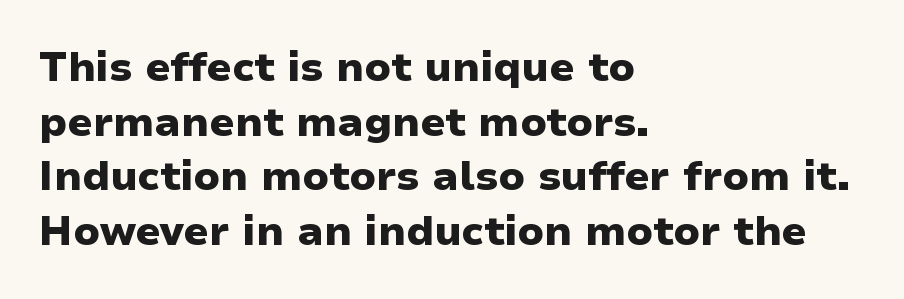
{"serif": "no", "italic": "no", "bold": "yes", "weight": "heavy", "width": "normal", "stroke_contrast": "low", "x_height": "medium", "monospaced": "no", "underline": "no", "align": "left", "line_spacing": "normal", "line_spacing_ratio": 1.33, "letter_spacing": "normal", "letter_spacing_em": 0.0, "glyph_px": 41}
